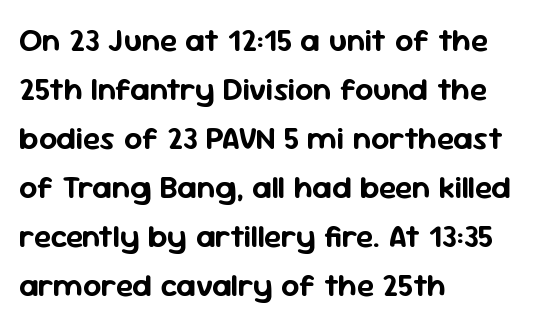
Short note: letters normally spaced. The letters advance in unequal steps, a hallmark of proportional type. Notice how the passage keeps a crisp vertical edge on the left only. These lines sit exactly where default settings would place them. Honestly, there is no underline to notice here at all.
